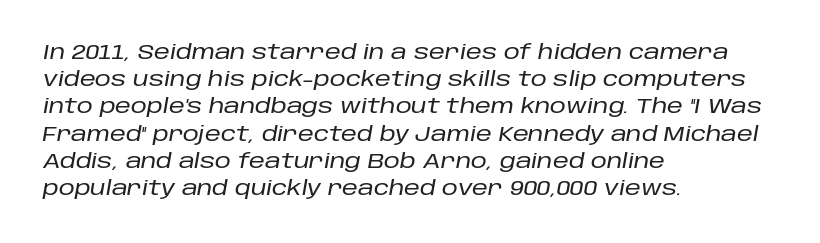
An italicized treatment has been applied to the whole sample. The rendering keeps characters at their native spacing. Is the block centered? No — it sits flush against the left margin. Quick note: underline off. A typesetter would call this leading conventional body-copy spacing.
